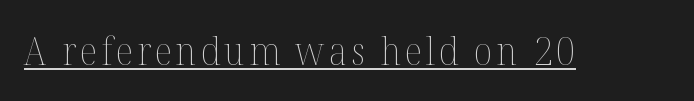
{"italic": "no", "bold": "no", "weight": "thin", "width": "normal", "stroke_contrast": "medium", "x_height": "medium", "monospaced": "no", "underline": "yes", "glyph_px": 38}
